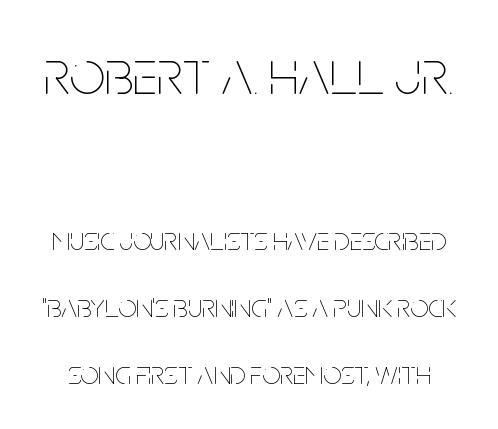
The face used here is proportionally spaced, like ordinary book or web type. The designer dialed line spacing up above the default. The font's upright variant was chosen for this text. Bare-footed words on every line. Weight class: somewhere from thin through regular.
